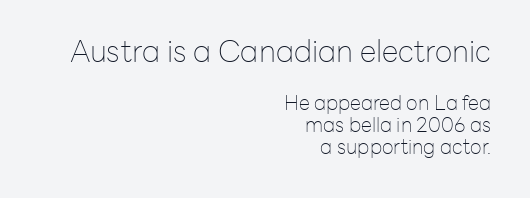
The face looks like a standard text weight, possibly lighter. A roman cut, with each character standing at attention. Whoever set this made the first block the dominant, larger element. Nothing unusual about the tracking: characters are spaced as the font intends. Any mark beneath the type? The region is blank. Here the designer chose a conventional face with non-uniform glyph widths.
